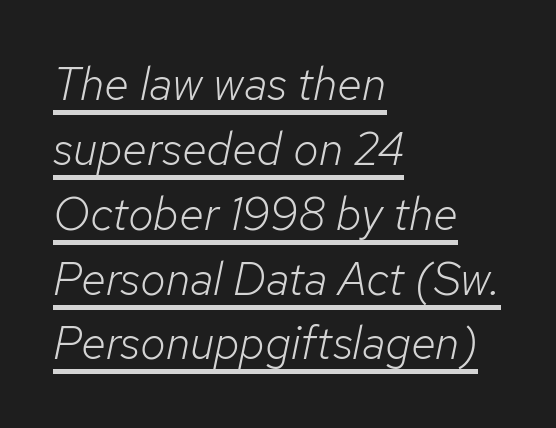
Q: Is the text bold? A: No.
Q: Is the text italic (slanted)? A: Yes, it leans right by about 12 degrees.
Q: Is the text underlined? A: Yes.
Q: How is the paragraph aligned? A: Left-aligned.
Q: Is the spacing between letters normal or unusually wide? A: Normal.
Q: Is the spacing between lines tight, normal or loose? A: Normal.
Q: Width (condensed, normal, or wide)? A: Normal.
Q: Stroke contrast? A: Low.
Q: x-height? A: Medium.
Q: Monospaced? A: No.
